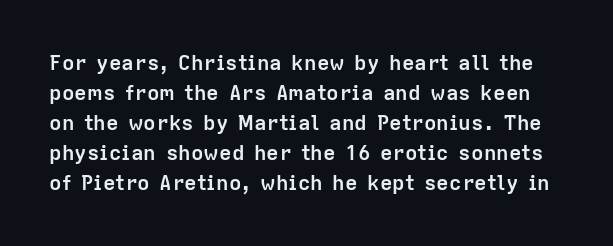
Q: Is the text bold? A: Yes.
Q: Is the text italic (slanted)? A: No, it is upright.
Q: Is the text underlined? A: No.
Q: Is the spacing between letters normal or unusually wide? A: Normal.
Q: Is the spacing between lines tight, normal or loose? A: Normal.
